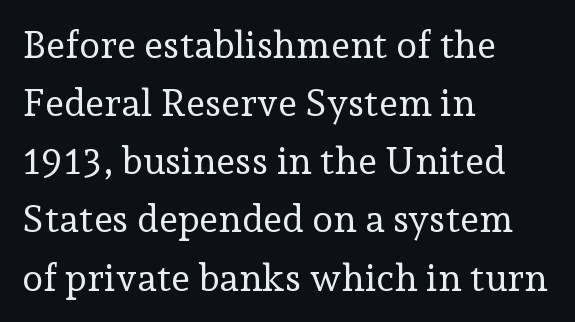
Q: Is the text bold? A: No.
Q: Is the text italic (slanted)? A: No, it is upright.
Q: Is the typeface a serif or a sans-serif typeface? A: Serif.
Q: Is the text underlined? A: No.
Q: How is the paragraph aligned? A: Left-aligned.
Q: Is the spacing between letters normal or unusually wide? A: Normal.
Q: Is the spacing between lines tight, normal or loose? A: Normal.
Q: Width (condensed, normal, or wide)? A: Normal.
Q: Stroke contrast? A: Low.
Q: x-height? A: Medium.
Q: Monospaced? A: No.
